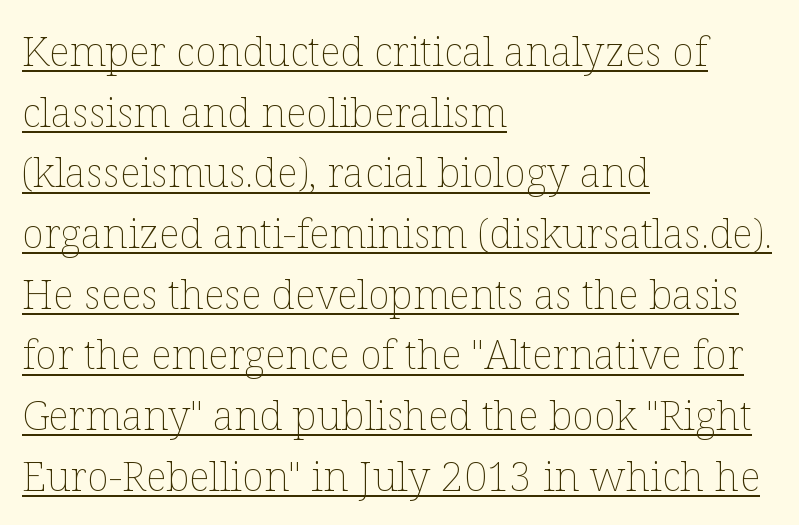
Q: Is the text bold? A: No.
Q: Is the text italic (slanted)? A: No, it is upright.
Q: Is the text underlined? A: Yes.
Q: How is the paragraph aligned? A: Left-aligned.
Q: Is the spacing between letters normal or unusually wide? A: Normal.
Q: Is the spacing between lines tight, normal or loose? A: Normal.
Q: Width (condensed, normal, or wide)? A: Normal.
Q: Stroke contrast? A: Low.
Q: x-height? A: Medium.
Q: Monospaced? A: No.
